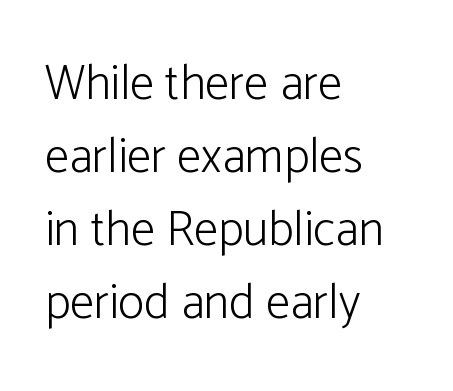
Q: Is the text bold? A: No.
Q: Is the text italic (slanted)? A: No, it is upright.
Q: Is the typeface a serif or a sans-serif typeface? A: Sans-serif.
Q: Is the text underlined? A: No.
Q: How is the paragraph aligned? A: Left-aligned.
Q: Is the spacing between letters normal or unusually wide? A: Normal.
Q: Is the spacing between lines tight, normal or loose? A: Normal.
Q: Width (condensed, normal, or wide)? A: Normal.
Q: Stroke contrast? A: Low.
Q: x-height? A: Medium.
Q: Monospaced? A: No.
